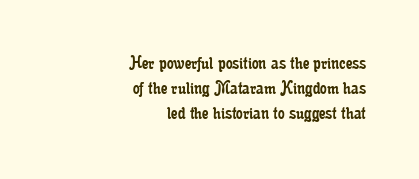
The image shows 21 px text type, upright; set right-aligned, line spacing 1.2x, normal letter spacing, not underlined.
